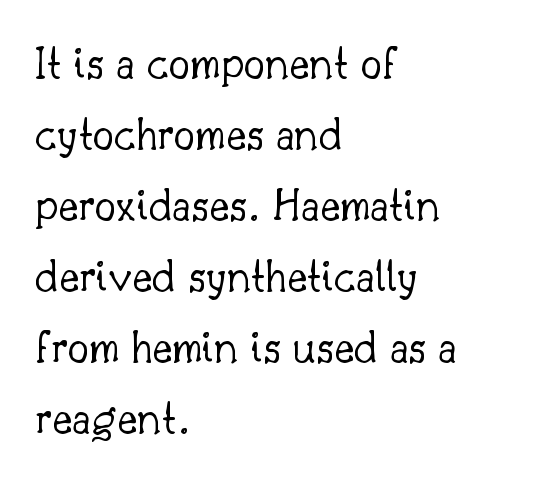
A classic flush-left, rag-right setting is used for this passage. Ordinary non-slanted type is in use. Between one letter and the next there's only the usual sliver of space. This reads as an unemphasized weight, regular at the heaviest.
